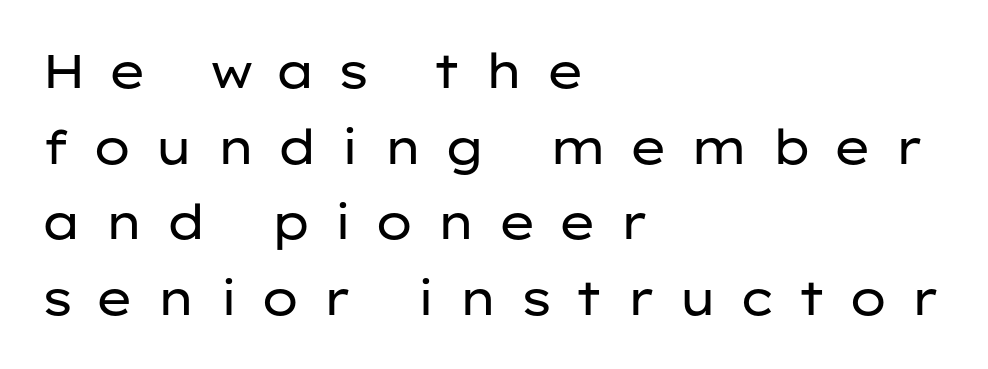
Summary of weight: not heavy and not bold. The space directly below the letters is spotless. The passage shown stacks its lines at a standard gap. Designer's note — italics off, roman on.
